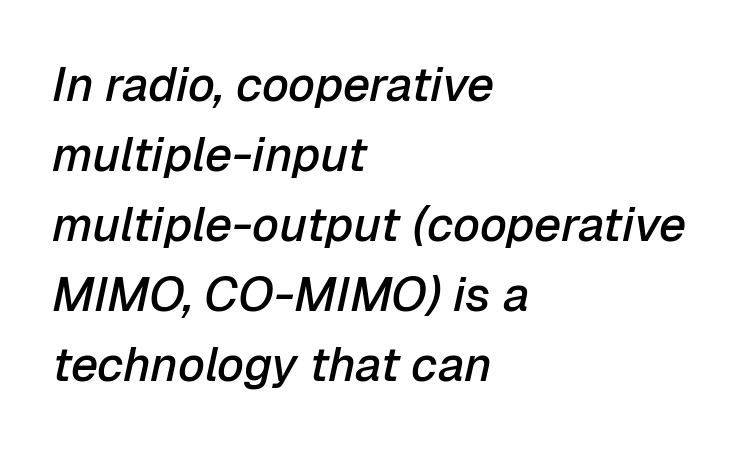
Is the type bold? Partly — it's a semibold, heavier than regular but not fully bold. The tracking reads as untouched default to a designer's eye. In terms of posture, this sample is oblique. Type without underlining.
